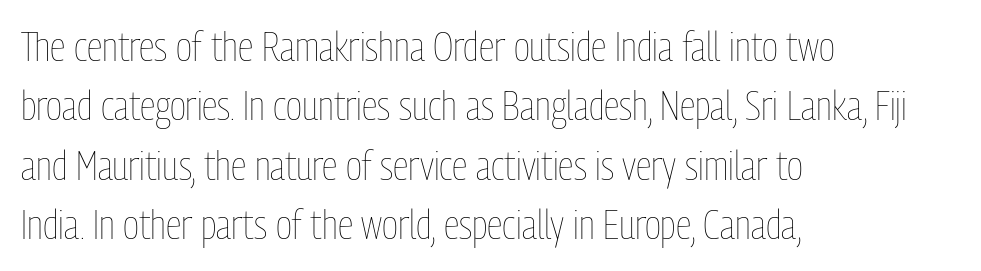
The image shows 41 px thin, condensed type, upright; set left-aligned, normal line spacing (1.45x), normal letter spacing, not underlined; low stroke contrast and a medium x-height.
